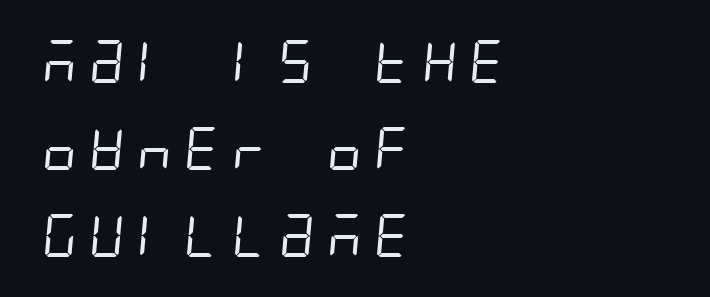
The specimen omits any rule beneath the text block's lines. The rendering anchors every line to the left-hand side. Stroke mass is kept to a normal reading level or below. Compared with typical paragraphs, the rows here are farther apart. The glyphs in this specimen are sans serif.
